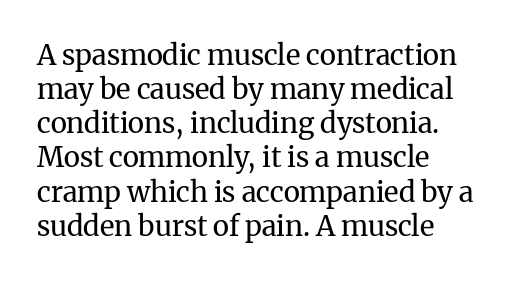
Q: Is the text bold? A: No.
Q: Is the text italic (slanted)? A: No, it is upright.
Q: Is the typeface a serif or a sans-serif typeface? A: Serif.
Q: Is the text underlined? A: No.
Q: How is the paragraph aligned? A: Left-aligned.
Q: Is the spacing between letters normal or unusually wide? A: Normal.
Q: Width (condensed, normal, or wide)? A: Normal.
Q: Stroke contrast? A: Medium.
Q: x-height? A: Medium.
Q: Monospaced? A: No.
